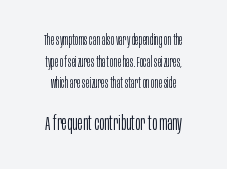
Q: Is the text bold? A: No.
Q: Is the text italic (slanted)? A: No, it is upright.
Q: Is the text underlined? A: No.
Q: How is the paragraph aligned? A: Centered.
Q: Is the spacing between letters normal or unusually wide? A: Normal.
Q: Is the spacing between lines tight, normal or loose? A: Normal.
Q: Which block of text is set in a larger size, the first (top) or the second (bottom)? A: The second (bottom) one.
